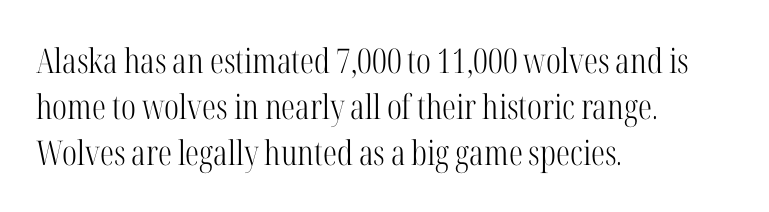
{"serif": "yes", "italic": "no", "bold": "no", "weight": "light", "width": "condensed", "stroke_contrast": "high", "x_height": "medium", "monospaced": "no", "underline": "no", "align": "left", "line_spacing": "normal", "line_spacing_ratio": 1.36, "letter_spacing": "normal", "letter_spacing_em": 0.0, "glyph_px": 34}
